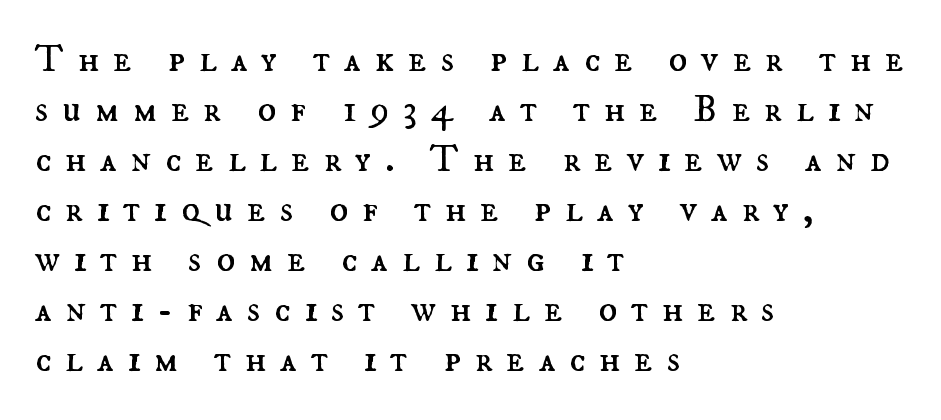
{"italic": "no", "bold": "no", "weight": "regular", "width": "normal", "stroke_contrast": "medium", "x_height": "small", "monospaced": "no", "underline": "no", "align": "left", "line_spacing": "normal", "line_spacing_ratio": 1.28, "letter_spacing": "wide", "letter_spacing_em": 0.35, "glyph_px": 39}
